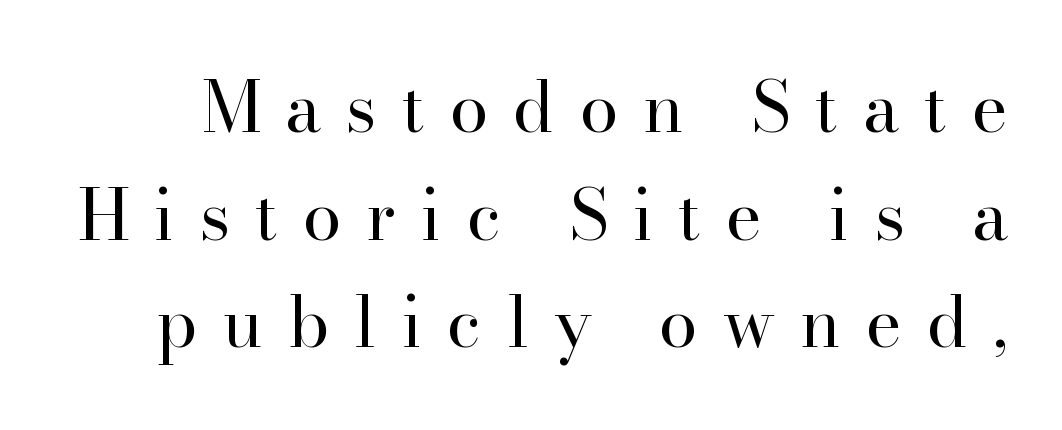
The image shows 69 px regular-weight serif type, upright; set normal line spacing (1.56x), unusually wide letter spacing (+0.36 em), not underlined; high stroke contrast and a small x-height.
